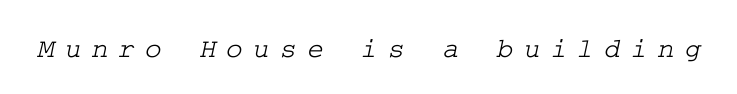
Q: Is the typeface a serif or a sans-serif typeface? A: Serif.
Q: Is the text underlined? A: No.
Q: Is the spacing between letters normal or unusually wide? A: Unusually wide.
Q: Width (condensed, normal, or wide)? A: Wide.
Q: Stroke contrast? A: Low.
Q: x-height? A: Medium.
